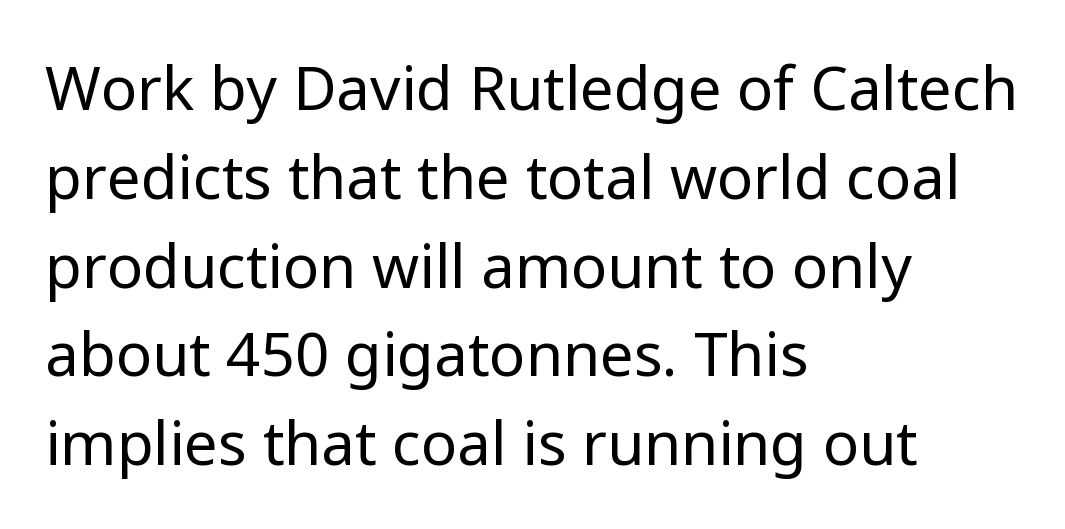
Do the letters lean? They stand straight. Plain, unruled lines of type. Compared with typical paragraphs, the rows here are spaced about the same. The letterforms sit shoulder to shoulder at normal distance.
